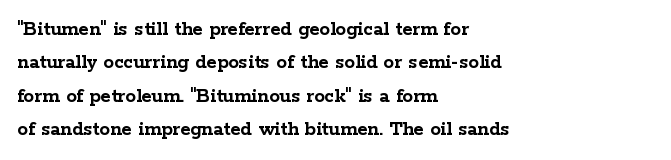
{"italic": "no", "bold": "yes", "underline": "no", "align": "left", "line_spacing": "normal", "line_spacing_ratio": 1.59, "letter_spacing": "normal", "letter_spacing_em": 0.0, "glyph_px": 21}
